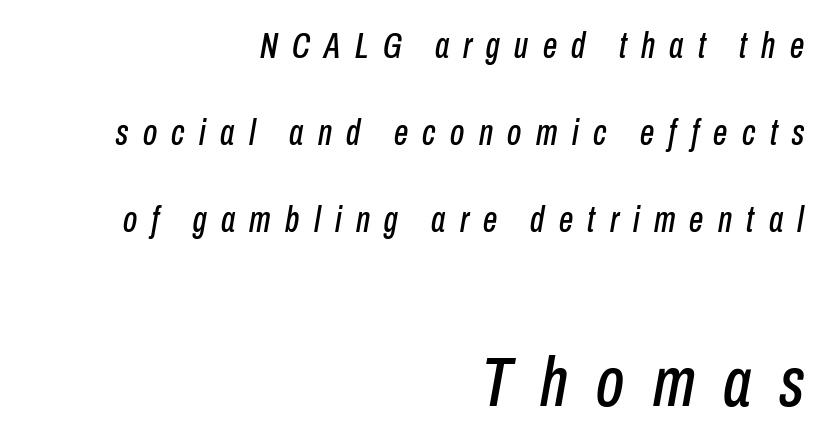
Q: Is the text italic (slanted)? A: Yes, it leans right by about 10 degrees.
Q: Is the text underlined? A: No.
Q: How is the paragraph aligned? A: Right-aligned.
Q: Is the spacing between letters normal or unusually wide? A: Unusually wide.
Q: Is the spacing between lines tight, normal or loose? A: Loose.
Q: Which block of text is set in a larger size, the first (top) or the second (bottom)? A: The second (bottom) one.
Q: Width (condensed, normal, or wide)? A: Condensed.
Q: Stroke contrast? A: Low.
Q: x-height? A: Medium.
Q: Monospaced? A: No.
